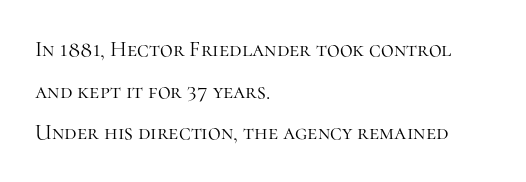
In CSS terms this would be text-align: left. Only glyphs here, with clear space below each row. The typesetting does not lean heavy: it is not bold. Each word holds together tightly as a unit, with standard inter-letter gaps. Ascenders rise straight up at ninety degrees.
